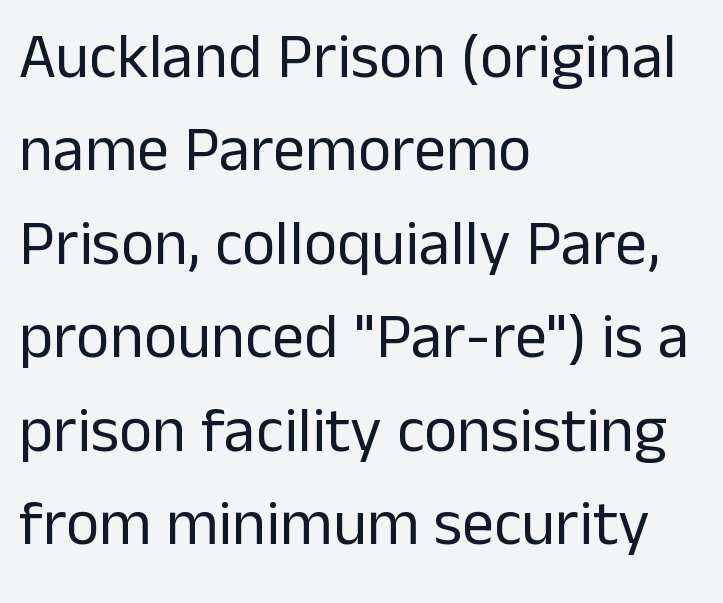
Q: Is the text bold? A: No.
Q: Is the text italic (slanted)? A: No, it is upright.
Q: Is the typeface a serif or a sans-serif typeface? A: Sans-serif.
Q: Is the text underlined? A: No.
Q: How is the paragraph aligned? A: Left-aligned.
Q: Is the spacing between letters normal or unusually wide? A: Normal.
Q: Is the spacing between lines tight, normal or loose? A: Normal.
Q: Width (condensed, normal, or wide)? A: Normal.
Q: Stroke contrast? A: Low.
Q: x-height? A: Medium.
Q: Monospaced? A: No.
